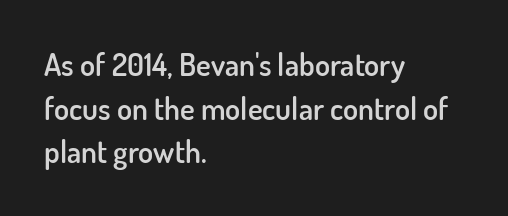
The image shows 31 px semibold sans-serif type, upright; set left-aligned, normal line spacing (1.41x), normal letter spacing, not underlined; low stroke contrast and a small x-height.
